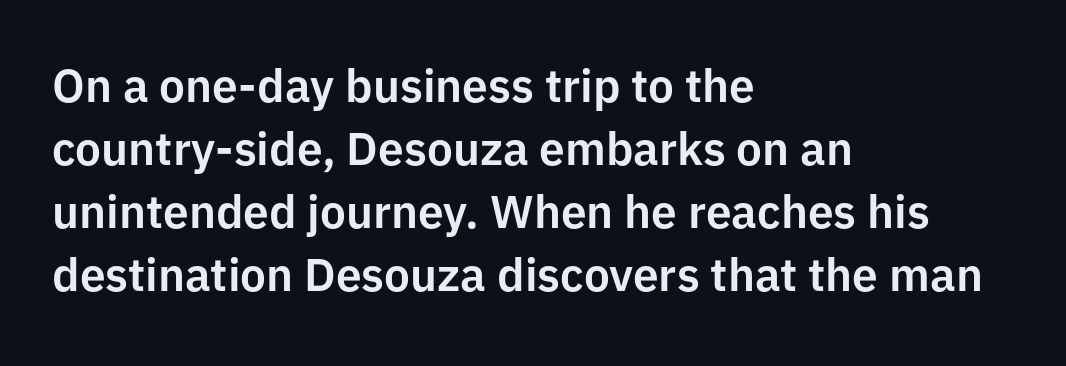
Quick note: underline off. The compositor pushed each line to the left boundary. Vertical strokes here are truly vertical. The face used here is proportionally spaced, like ordinary book or web type. A typesetter would call this leading conventional body-copy spacing.
